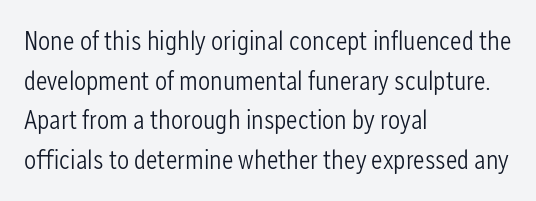
Q: Is the text bold? A: No.
Q: Is the text italic (slanted)? A: No, it is upright.
Q: Is the text underlined? A: No.
Q: How is the paragraph aligned? A: Left-aligned.
Q: Is the spacing between letters normal or unusually wide? A: Normal.
Q: Is the spacing between lines tight, normal or loose? A: Normal.
